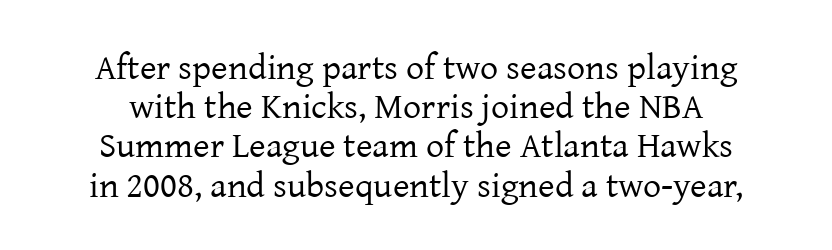
The image shows 36 px regular-weight serif type, upright; set centered, tight line spacing (1.09x), normal letter spacing, not underlined; low stroke contrast and a medium x-height.
